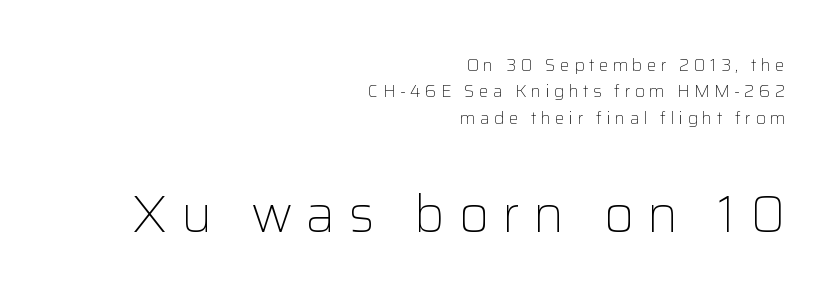
Ascenders rise straight up at ninety degrees. Does the leading feel generous? No, just average. Two sizes are in play, and the larger belongs to the second block. Varying glyph widths throughout — classic text-font behaviour. Bare-footed words on every line. Which margin do the lines hug? The right one — the left edge is uneven.
